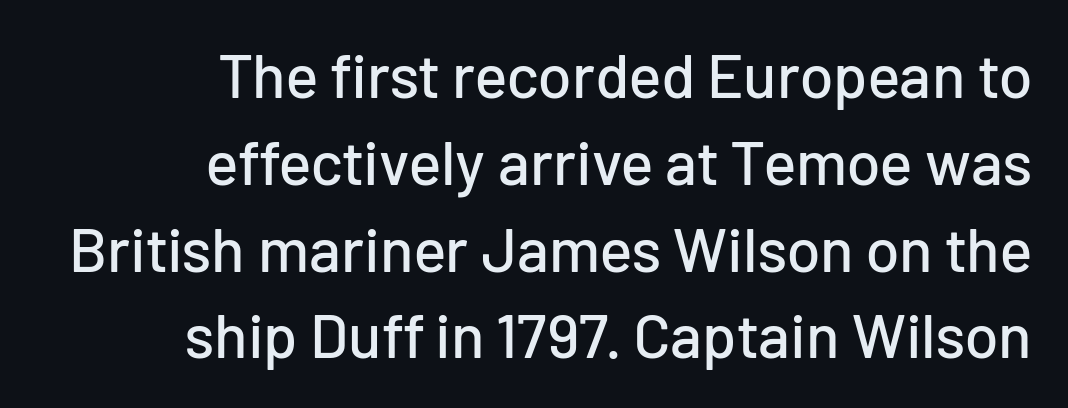
The image shows 62 px sans-serif type, upright; set right-aligned, normal line spacing (1.4x), normal letter spacing, not underlined; low stroke contrast and a medium x-height.
